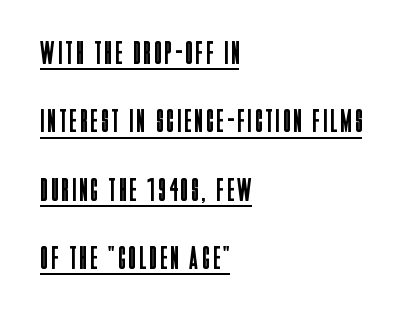
{"serif": "no", "italic": "no", "bold": "no", "weight": "regular", "width": "condensed", "stroke_contrast": "low", "x_height": "large", "monospaced": "no", "underline": "yes", "align": "left", "line_spacing": "loose", "line_spacing_ratio": 2.14, "glyph_px": 32}
